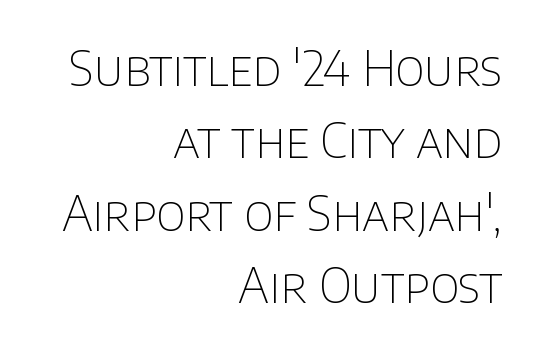
The image shows 48 px thin sans-serif type, upright; set right-aligned, normal line spacing (1.51x), normal letter spacing, not underlined; low stroke contrast and a large x-height.
